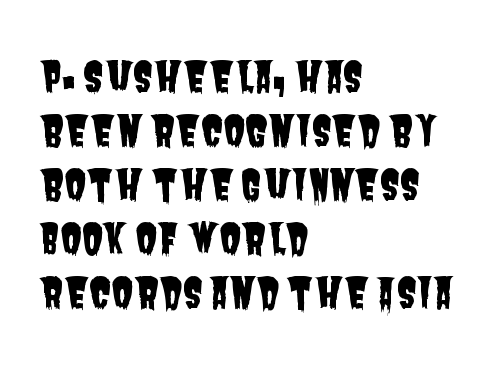
This sample uses plain, unmodified letter spacing. Regarding serifs, this sample does without them. The vertical gap from one line to the next is medium. Type without underlining. Spacing verdict: proportional, widths tailored to each character. Caption: multi-line text, flush left, ragged right.
